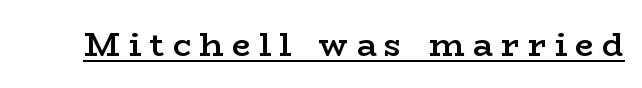
{"serif": "yes", "italic": "no", "bold": "semi", "weight": "semibold", "width": "wide", "stroke_contrast": "low", "x_height": "medium", "monospaced": "no", "underline": "yes", "letter_spacing": "wide", "letter_spacing_em": 0.26, "glyph_px": 33}
